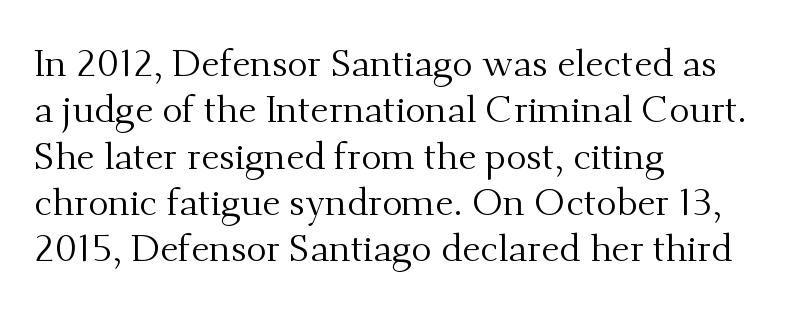
{"serif": "yes", "italic": "no", "bold": "no", "weight": "regular", "width": "normal", "stroke_contrast": "medium", "x_height": "small", "monospaced": "no", "underline": "no", "align": "left", "line_spacing_ratio": 1.22, "letter_spacing": "normal", "letter_spacing_em": 0.0, "glyph_px": 38}
